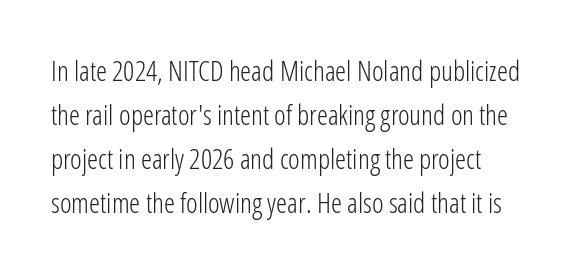
The image shows 28 px light, condensed sans-serif type, upright; set normal line spacing (1.57x), normal letter spacing, not underlined; low stroke contrast and a medium x-height.
